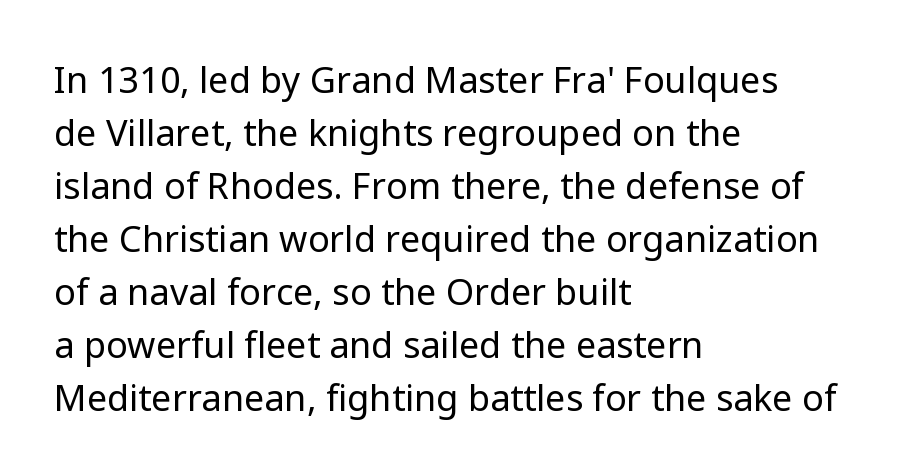
Q: Is the text bold? A: No.
Q: Is the text italic (slanted)? A: No, it is upright.
Q: Is the typeface a serif or a sans-serif typeface? A: Sans-serif.
Q: Is the text underlined? A: No.
Q: How is the paragraph aligned? A: Left-aligned.
Q: Is the spacing between letters normal or unusually wide? A: Normal.
Q: Is the spacing between lines tight, normal or loose? A: Normal.
Q: Width (condensed, normal, or wide)? A: Normal.
Q: Stroke contrast? A: Low.
Q: x-height? A: Medium.
Q: Monospaced? A: No.
